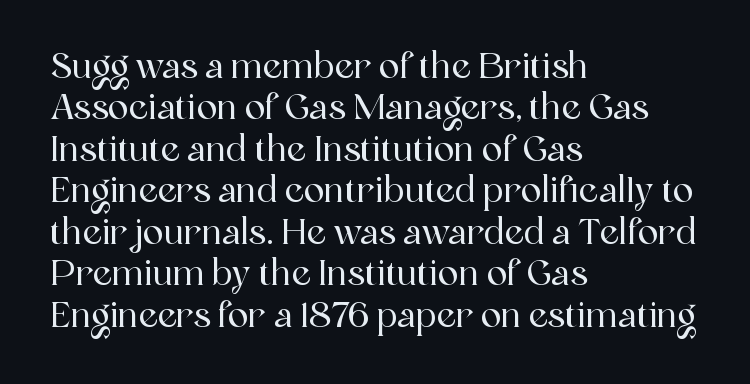
Q: Is the text italic (slanted)? A: No, it is upright.
Q: Is the typeface a serif or a sans-serif typeface? A: Serif.
Q: Is the text underlined? A: No.
Q: How is the paragraph aligned? A: Left-aligned.
Q: Is the spacing between letters normal or unusually wide? A: Normal.
Q: Width (condensed, normal, or wide)? A: Normal.
Q: x-height? A: Medium.
Q: Monospaced? A: No.
